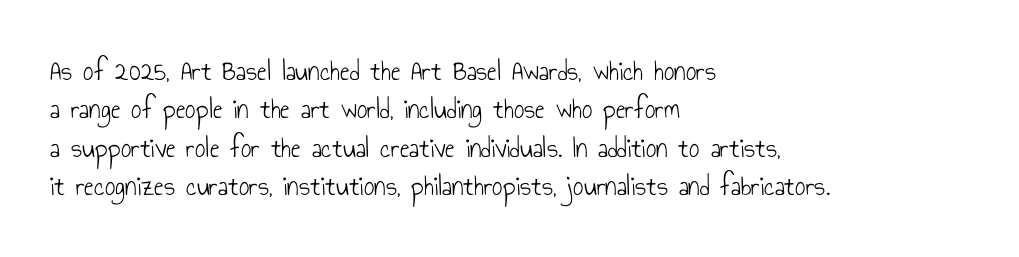
The image shows 29 px light, condensed sans-serif type, upright; set left-aligned, normal line spacing (1.32x), normal letter spacing, not underlined; low stroke contrast and a small x-height.
